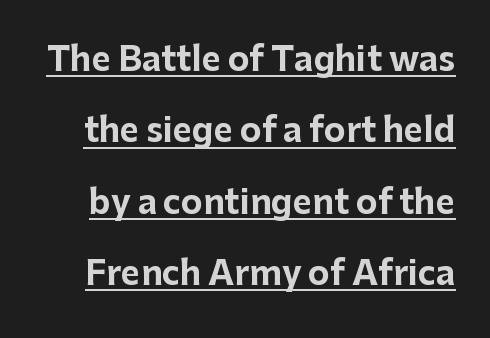
What weight is shown? A full bold with thick strokes. Here the designer chose a conventional face with non-uniform glyph widths. Rendered with straight, roman letterforms. You could call the tracking neutral — neither tight nor loose. Classification — sans serif. In designer terms, the underline attribute is active on this setting.
